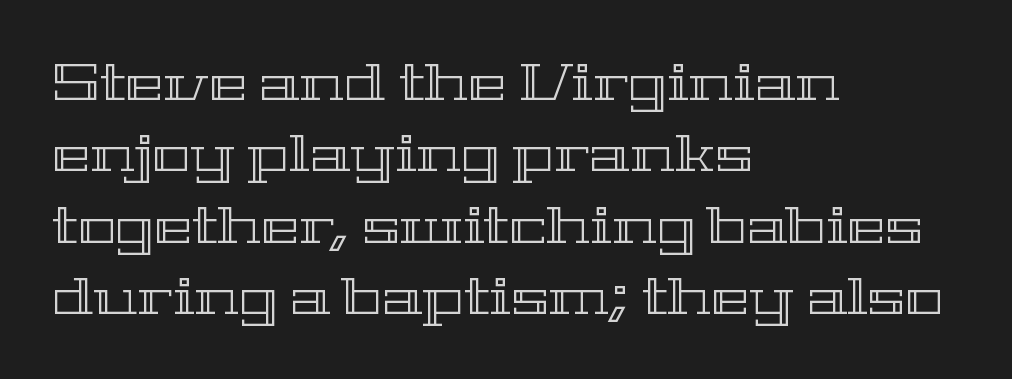
The image shows 51 px wide type, upright; set left-aligned, normal line spacing (1.4x), normal letter spacing, not underlined; a medium x-height.
